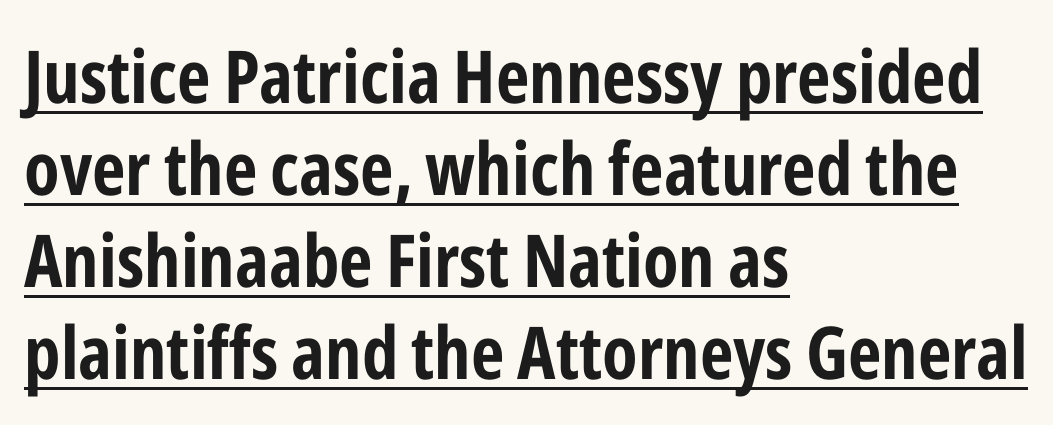
{"serif": "no", "italic": "no", "bold": "yes", "weight": "bold", "width": "condensed", "stroke_contrast": "low", "x_height": "medium", "monospaced": "no", "underline": "yes", "align": "left", "line_spacing": "normal", "line_spacing_ratio": 1.26, "letter_spacing": "normal", "letter_spacing_em": 0.0, "glyph_px": 73}
